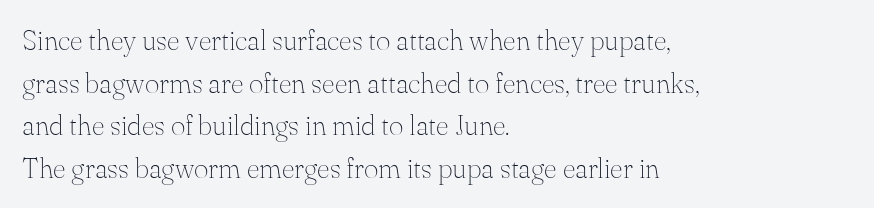
{"serif": "yes", "italic": "no", "bold": "no", "weight": "thin", "width": "normal", "stroke_contrast": "medium", "x_height": "small", "monospaced": "no", "underline": "no", "align": "left", "line_spacing": "normal", "line_spacing_ratio": 1.52, "letter_spacing": "normal", "letter_spacing_em": 0.0, "glyph_px": 28}
